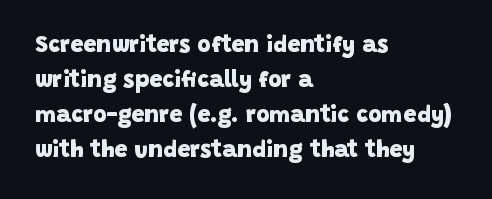
Each glyph is drawn with heavy, bold strokes. This rendering features lettering with no underline. Successive baselines arrive at the customary interval. Which margin do the lines hug? The left one — the right edge is uneven.
